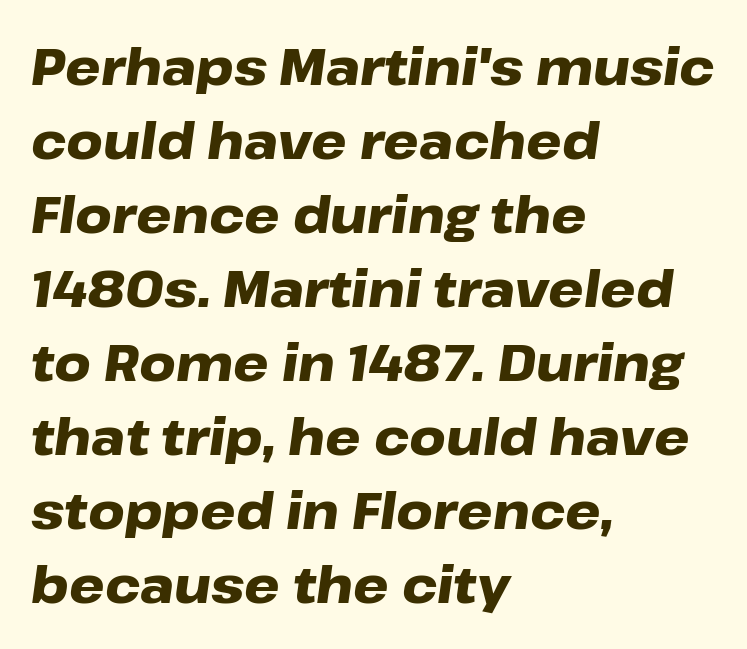
Q: Is the text bold? A: Yes.
Q: Is the text italic (slanted)? A: Yes, it leans right by about 8 degrees.
Q: Is the text underlined? A: No.
Q: How is the paragraph aligned? A: Left-aligned.
Q: Is the spacing between letters normal or unusually wide? A: Normal.
Q: Is the spacing between lines tight, normal or loose? A: Normal.
Q: Width (condensed, normal, or wide)? A: Wide.
Q: Stroke contrast? A: Low.
Q: x-height? A: Medium.
Q: Monospaced? A: No.
